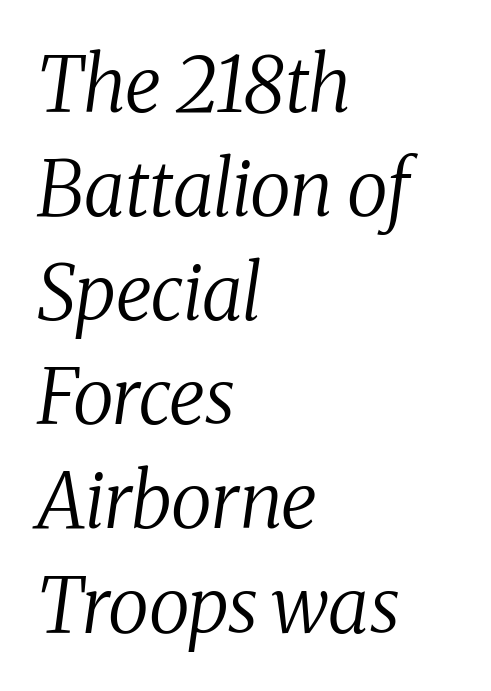
Casual observation: everything's shoved over to the left. Is the type heavy? It reads as light-to-regular instead. The gaps between neighbouring characters are ordinary and unremarkable. Each letter's strokes conclude with small projecting serifs. Think of a printed novel: that variable character pitch is what you see here. Characters are canted at an angle relative to the baseline's perpendicular.
